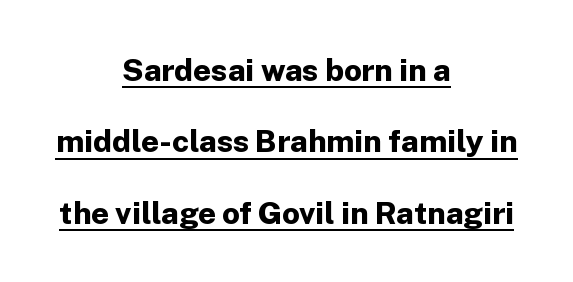
Q: Is the text bold? A: Yes.
Q: Is the text italic (slanted)? A: No, it is upright.
Q: Is the typeface a serif or a sans-serif typeface? A: Sans-serif.
Q: Is the text underlined? A: Yes.
Q: How is the paragraph aligned? A: Centered.
Q: Is the spacing between letters normal or unusually wide? A: Normal.
Q: Is the spacing between lines tight, normal or loose? A: Loose.
Q: Width (condensed, normal, or wide)? A: Normal.
Q: Stroke contrast? A: Low.
Q: x-height? A: Medium.
Q: Monospaced? A: No.
